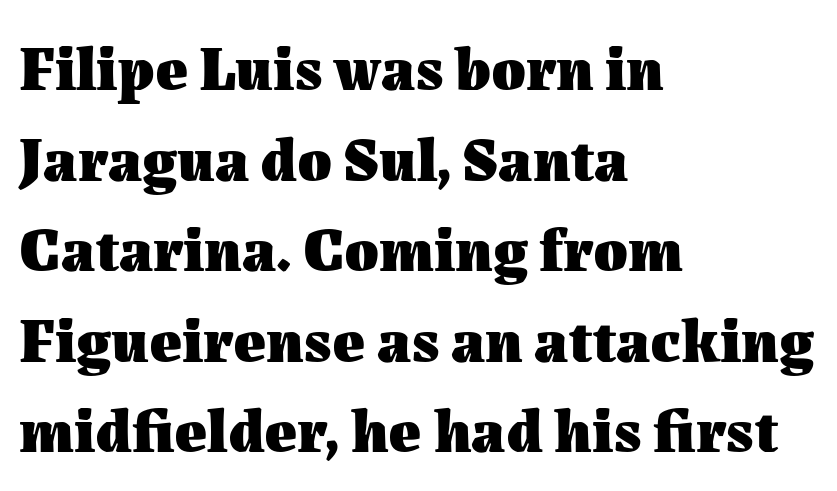
The image shows 62 px heavy type, upright; set left-aligned, normal line spacing (1.46x), normal letter spacing, not underlined; medium stroke contrast and a medium x-height.
